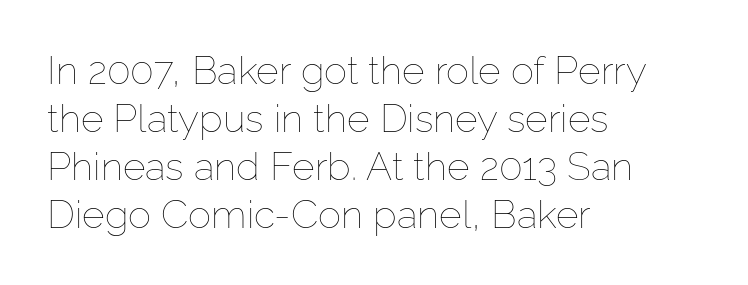
In CSS terms this would be text-align: left. Unmarked baselines from the first word to the last. The face used here is proportionally spaced, like ordinary book or web type. On a weight scale, this lands at 450 or below.
